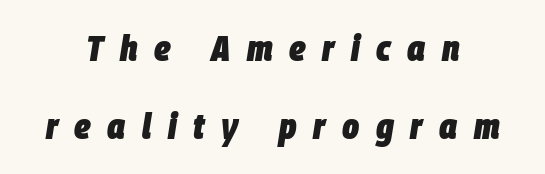
The image shows 36 px heavy, condensed type, italic (leaning right); set centered, loose line spacing (2.16x), unusually wide letter spacing (+0.46 em), not underlined; low stroke contrast and a large x-height.
